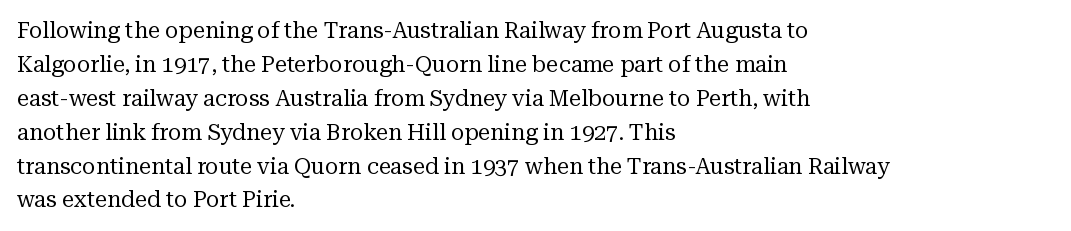
Q: Is the text bold? A: No.
Q: Is the text italic (slanted)? A: No, it is upright.
Q: Is the text underlined? A: No.
Q: How is the paragraph aligned? A: Left-aligned.
Q: Is the spacing between letters normal or unusually wide? A: Normal.
Q: Is the spacing between lines tight, normal or loose? A: Normal.
